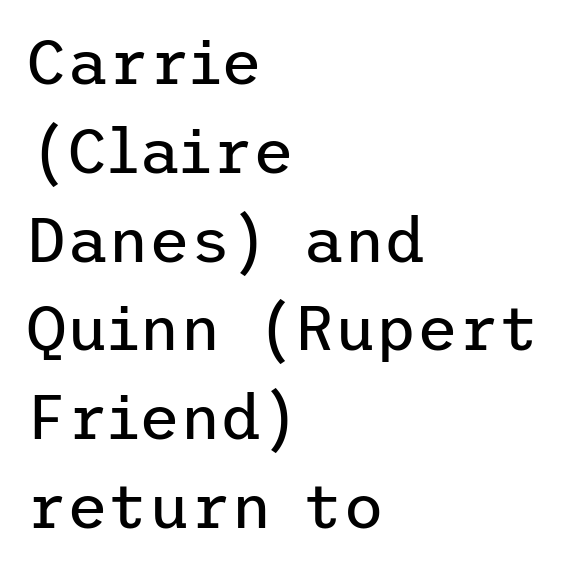
Letter spacing: default. The area under the type is left untouched. The letters carry no serifs — their stems end cleanly without finishing strokes. Posture: upright roman. Leading matches the norm, producing a regular column. Is the stroke heavy? The answer is a plain regular-or-lighter.
